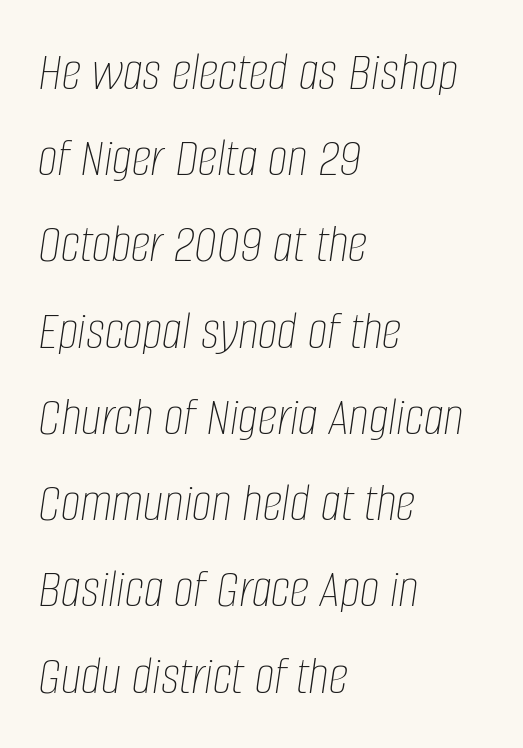
{"italic": "yes", "lean": "right", "slant_degrees": 8, "bold": "no", "weight": "thin", "width": "condensed", "stroke_contrast": "low", "x_height": "large", "monospaced": "no", "underline": "no", "align": "left", "line_spacing": "normal", "line_spacing_ratio": 1.54, "letter_spacing": "normal", "letter_spacing_em": 0.0, "glyph_px": 56}
